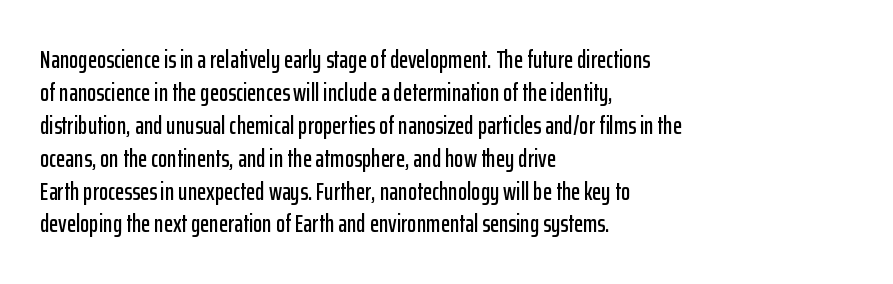
{"italic": "no", "underline": "no", "align": "left", "line_spacing": "normal", "line_spacing_ratio": 1.37, "letter_spacing": "normal", "letter_spacing_em": 0.0, "glyph_px": 24}
